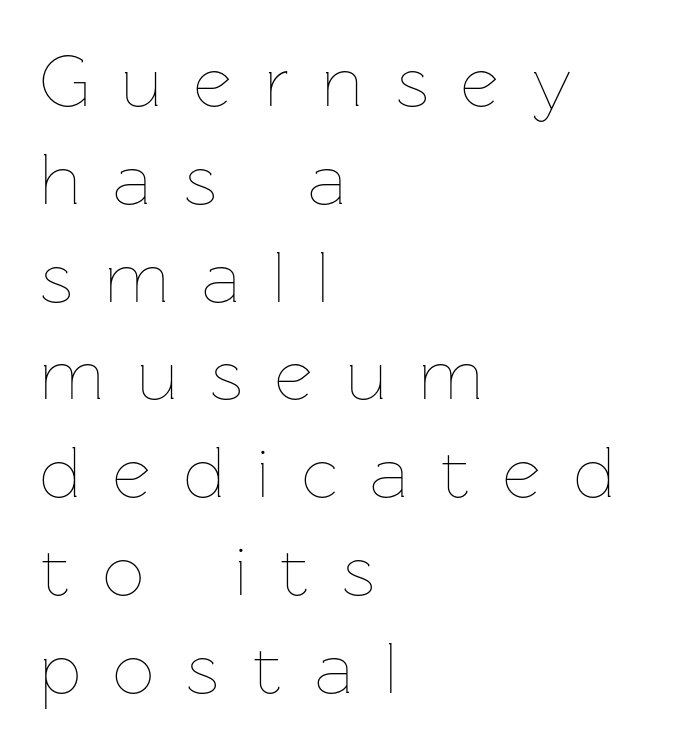
Q: Is the text bold? A: No.
Q: Is the text italic (slanted)? A: No, it is upright.
Q: Is the text underlined? A: No.
Q: How is the paragraph aligned? A: Left-aligned.
Q: Is the spacing between letters normal or unusually wide? A: Unusually wide.
Q: Is the spacing between lines tight, normal or loose? A: Normal.
Q: Width (condensed, normal, or wide)? A: Normal.
Q: Stroke contrast? A: Low.
Q: x-height? A: Medium.
Q: Monospaced? A: No.
